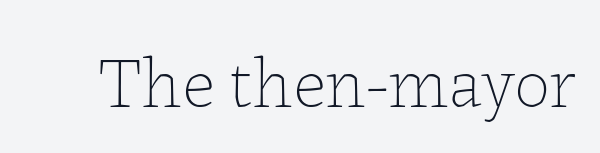
The image shows 72 px thin type, upright; set normal letter spacing, not underlined; low stroke contrast and a medium x-height.
